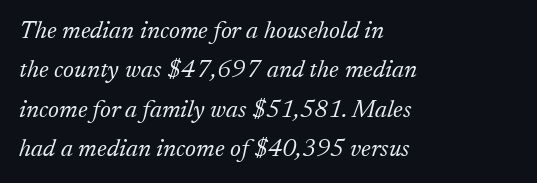
{"italic": "yes", "lean": "right", "slant_degrees": 17, "bold": "no", "underline": "no", "align": "left", "line_spacing": "normal", "line_spacing_ratio": 1.58, "letter_spacing": "normal", "letter_spacing_em": 0.0, "glyph_px": 25}
